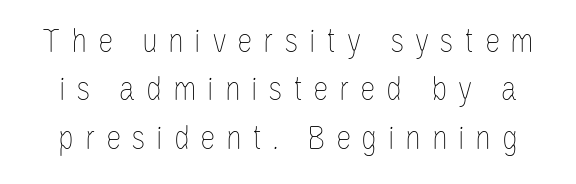
{"italic": "no", "bold": "no", "weight": "thin", "width": "condensed", "stroke_contrast": "low", "x_height": "large", "monospaced": "no", "underline": "no", "line_spacing": "normal", "line_spacing_ratio": 1.38, "letter_spacing": "wide", "letter_spacing_em": 0.3, "glyph_px": 35}
